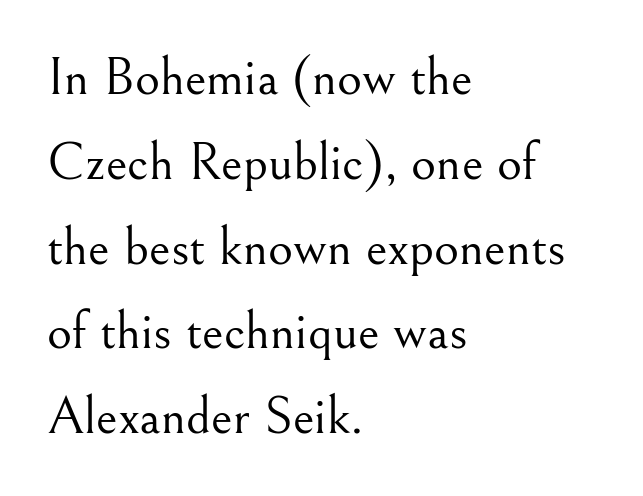
Q: Is the text bold? A: No.
Q: Is the text italic (slanted)? A: No, it is upright.
Q: Is the typeface a serif or a sans-serif typeface? A: Serif.
Q: Is the text underlined? A: No.
Q: How is the paragraph aligned? A: Left-aligned.
Q: Is the spacing between letters normal or unusually wide? A: Normal.
Q: Is the spacing between lines tight, normal or loose? A: Normal.
Q: Width (condensed, normal, or wide)? A: Normal.
Q: Stroke contrast? A: Medium.
Q: x-height? A: Small.
Q: Monospaced? A: No.
